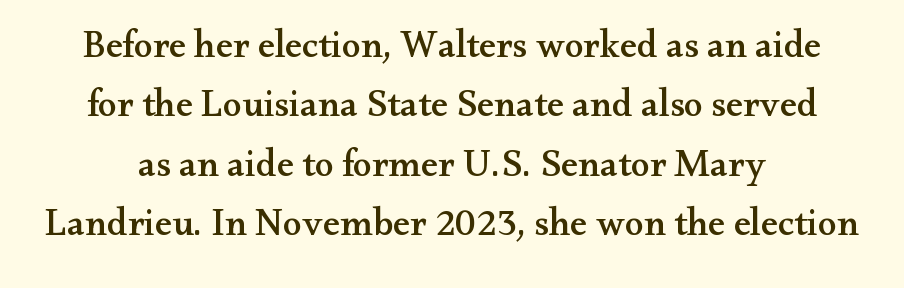
The image shows 38 px wide serif type, upright; set normal line spacing (1.56x), normal letter spacing, not underlined; medium stroke contrast and a small x-height.
